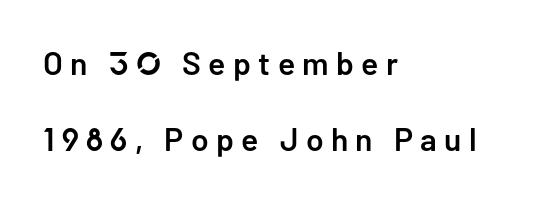
Q: Is the text bold? A: Semi-bold.
Q: Is the text italic (slanted)? A: No, it is upright.
Q: Is the typeface a serif or a sans-serif typeface? A: Sans-serif.
Q: Is the text underlined? A: No.
Q: How is the paragraph aligned? A: Left-aligned.
Q: Is the spacing between letters normal or unusually wide? A: Unusually wide.
Q: Is the spacing between lines tight, normal or loose? A: Loose.
Q: Width (condensed, normal, or wide)? A: Normal.
Q: Stroke contrast? A: Low.
Q: x-height? A: Medium.
Q: Monospaced? A: No.
